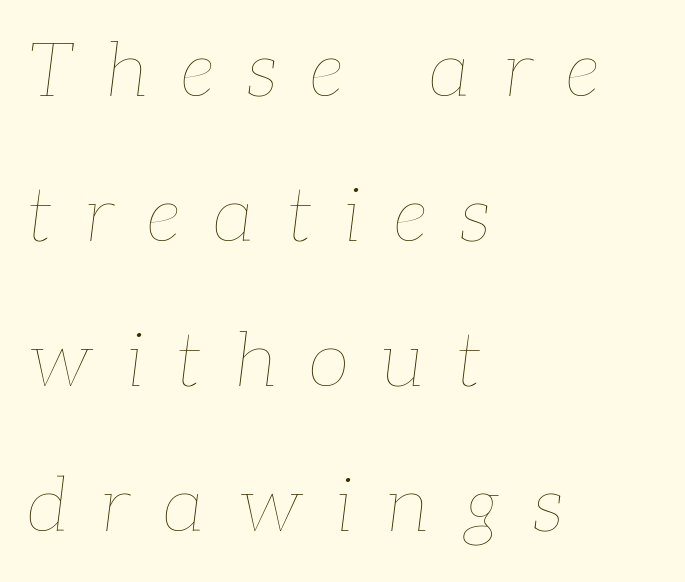
Q: Is the text bold? A: No.
Q: Is the text italic (slanted)? A: Yes, it leans right by about 7 degrees.
Q: Is the text underlined? A: No.
Q: How is the paragraph aligned? A: Left-aligned.
Q: Is the spacing between letters normal or unusually wide? A: Unusually wide.
Q: Is the spacing between lines tight, normal or loose? A: Loose.
Q: Width (condensed, normal, or wide)? A: Normal.
Q: Stroke contrast? A: Low.
Q: x-height? A: Medium.
Q: Monospaced? A: No.
